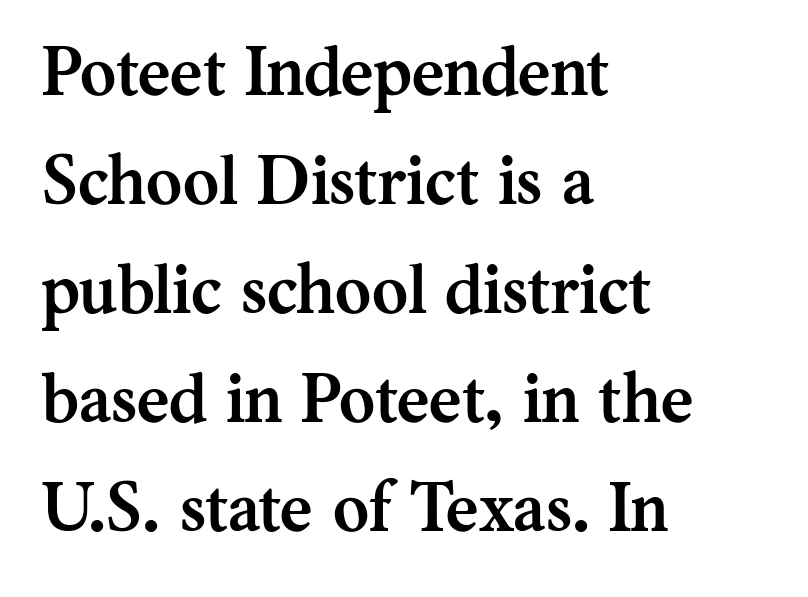
{"serif": "yes", "italic": "no", "bold": "yes", "weight": "semibold", "width": "normal", "stroke_contrast": "medium", "x_height": "medium", "monospaced": "no", "underline": "no", "align": "left", "line_spacing": "normal", "line_spacing_ratio": 1.58, "letter_spacing": "normal", "letter_spacing_em": 0.0, "glyph_px": 69}
